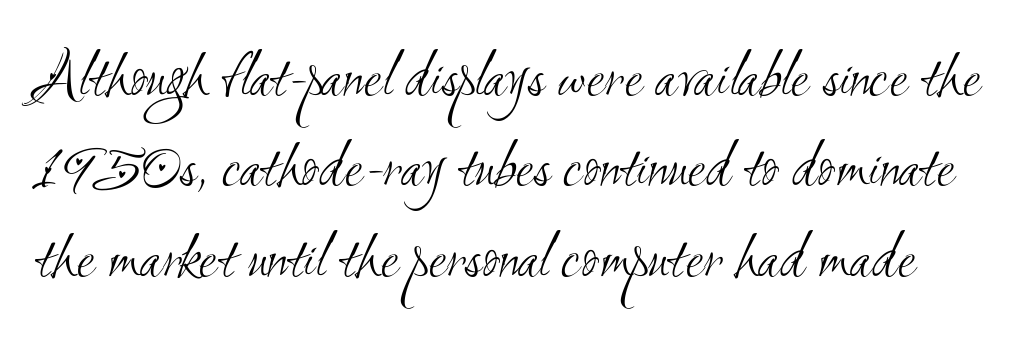
{"serif": "no", "bold": "no", "weight": "light", "width": "condensed", "stroke_contrast": "medium", "x_height": "small", "monospaced": "no", "underline": "no", "line_spacing": "normal", "line_spacing_ratio": 1.37, "letter_spacing": "normal", "letter_spacing_em": 0.0, "glyph_px": 66}
